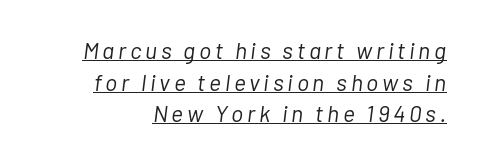
Q: Is the text bold? A: No.
Q: Is the text italic (slanted)? A: Yes, it leans right by about 7 degrees.
Q: Is the text underlined? A: Yes.
Q: Is the spacing between lines tight, normal or loose? A: Normal.
